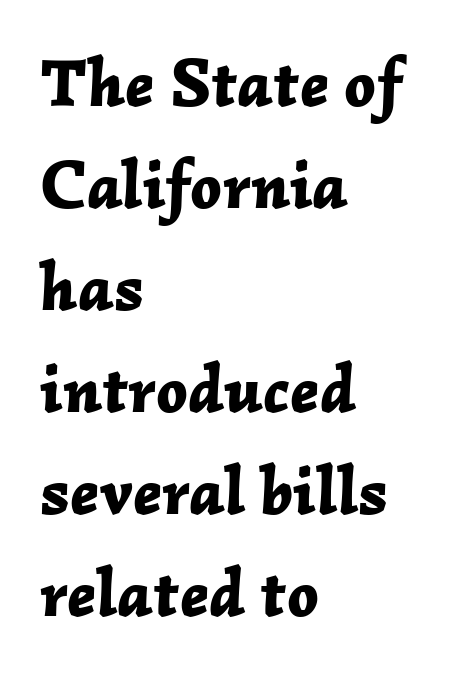
{"italic": "yes", "lean": "right", "slant_degrees": 2, "bold": "yes", "weight": "bold", "width": "normal", "stroke_contrast": "low", "x_height": "medium", "monospaced": "no", "underline": "no", "align": "left", "line_spacing": "normal", "line_spacing_ratio": 1.5, "letter_spacing": "normal", "letter_spacing_em": 0.0, "glyph_px": 68}
